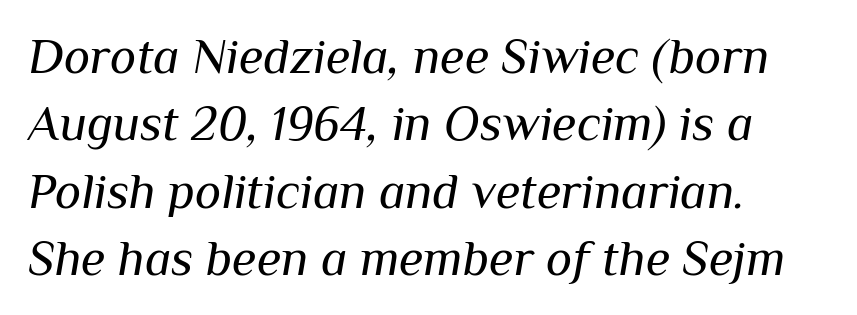
Q: Is the text bold? A: No.
Q: Is the text italic (slanted)? A: Yes, it leans right by about 10 degrees.
Q: Is the text underlined? A: No.
Q: How is the paragraph aligned? A: Left-aligned.
Q: Is the spacing between letters normal or unusually wide? A: Normal.
Q: Is the spacing between lines tight, normal or loose? A: Normal.
Q: Width (condensed, normal, or wide)? A: Normal.
Q: Stroke contrast? A: Medium.
Q: x-height? A: Medium.
Q: Monospaced? A: No.
